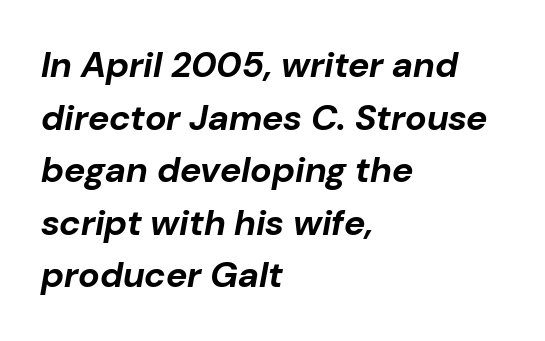
A typesetter would mark this as italic. This sample uses plain, unmodified letter spacing. On the weight axis this lands at bold, roughly 700. This sample has the flowing, uneven cadence of proportional lettering. The lines sit at an ordinary, default distance from one another. Underline: absent.
